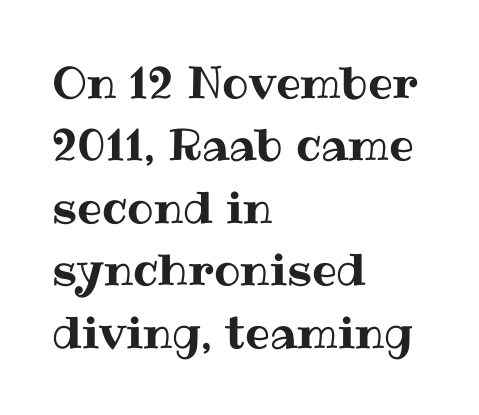
Compared with typical body copy, the letter spacing here is the same. Each row of text sits above clean, open space. Note the varied advance widths — an 'i' is clearly narrower than an 'm'. Horizontally, the lines are justified to the leading edge only. Posture: upright roman.
